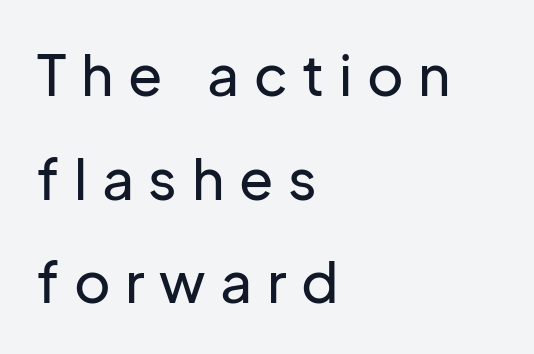
These lines were composed using upright roman letters. Regarding serifs, this sample does without them. How are the letters spaced? Widely, with obvious added tracking. Layout note: lines flush left. Looks like regular typesetting: each glyph gets only the width it needs.
